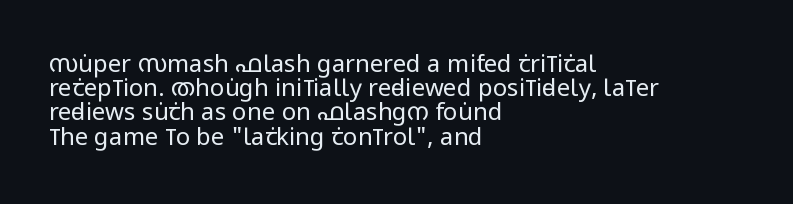
Q: Is the text bold? A: No.
Q: Is the text italic (slanted)? A: No, it is upright.
Q: Is the text underlined? A: No.
Q: How is the paragraph aligned? A: Left-aligned.
Q: Is the spacing between letters normal or unusually wide? A: Normal.
Q: Is the spacing between lines tight, normal or loose? A: Tight.
